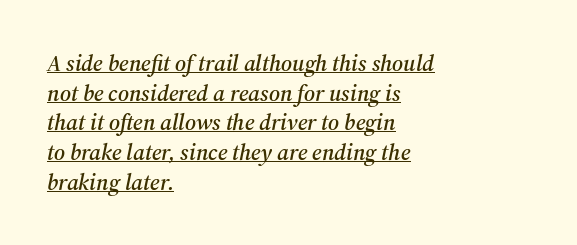
Q: Is the text italic (slanted)? A: Yes, it leans right by about 12 degrees.
Q: Is the text underlined? A: Yes.
Q: How is the paragraph aligned? A: Left-aligned.
Q: Is the spacing between letters normal or unusually wide? A: Normal.
Q: Is the spacing between lines tight, normal or loose? A: Normal.
